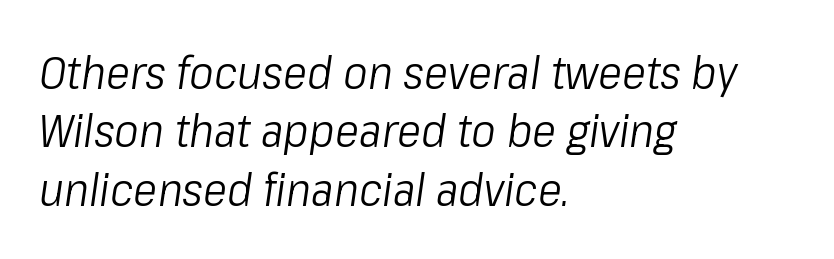
{"italic": "yes", "lean": "right", "slant_degrees": 8, "bold": "no", "weight": "light", "width": "condensed", "stroke_contrast": "low", "x_height": "medium", "monospaced": "no", "underline": "no", "align": "left", "line_spacing": "normal", "line_spacing_ratio": 1.27, "letter_spacing": "normal", "letter_spacing_em": 0.0, "glyph_px": 46}
